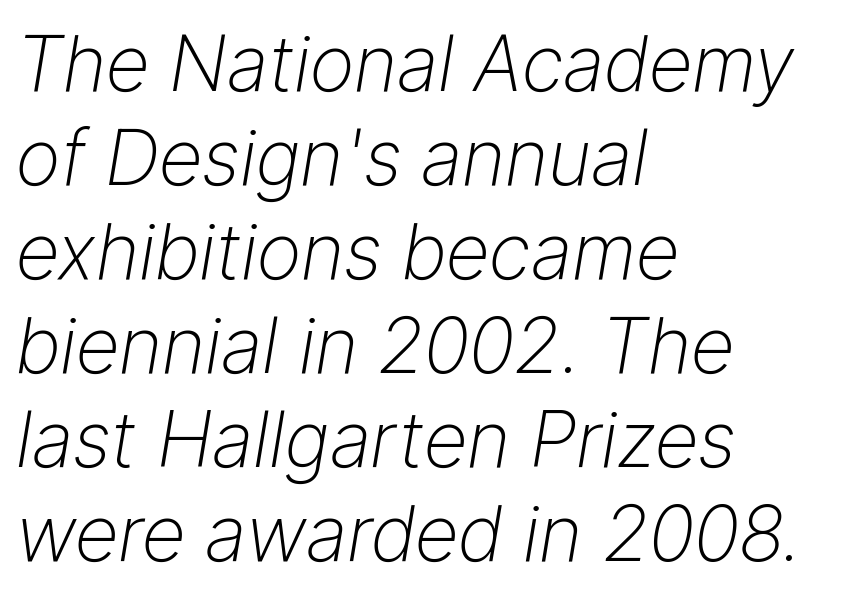
Q: Is the text bold? A: No.
Q: Is the text italic (slanted)? A: Yes, it leans right by about 9 degrees.
Q: Is the text underlined? A: No.
Q: How is the paragraph aligned? A: Left-aligned.
Q: Is the spacing between letters normal or unusually wide? A: Normal.
Q: Width (condensed, normal, or wide)? A: Normal.
Q: Stroke contrast? A: Low.
Q: x-height? A: Medium.
Q: Monospaced? A: No.
